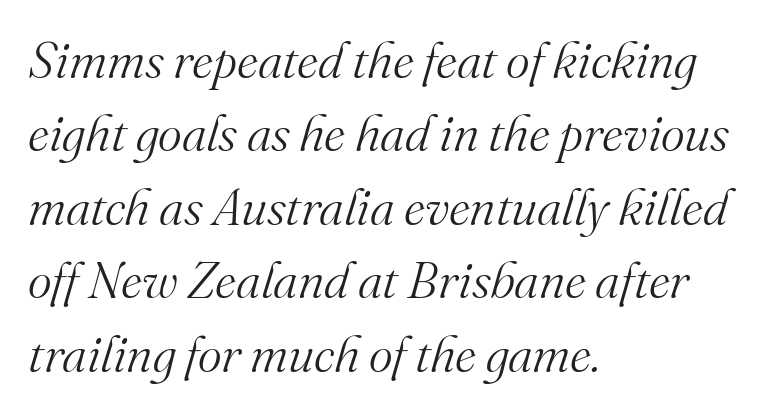
{"serif": "yes", "italic": "yes", "lean": "right", "slant_degrees": 16, "bold": "no", "weight": "light", "width": "normal", "stroke_contrast": "medium", "x_height": "small", "monospaced": "no", "underline": "no", "align": "left", "line_spacing": "normal", "line_spacing_ratio": 1.44, "letter_spacing": "normal", "letter_spacing_em": 0.0, "glyph_px": 51}
